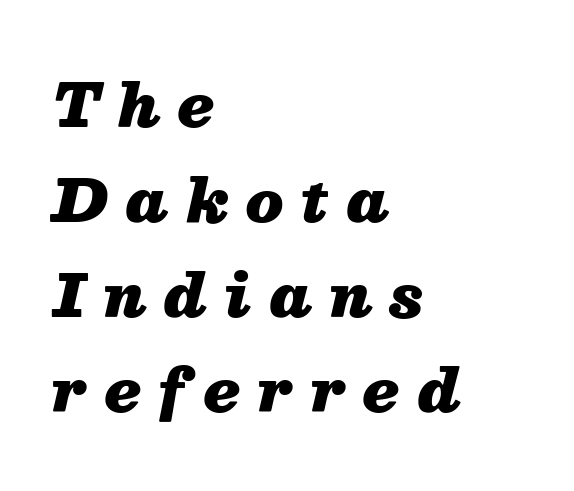
Line starts are locked; line ends wander. Horizontal bands of white between lines are of average thickness. The foot of each line stays bare and open. Compared with an ordinary text face, these strokes are far heavier — a full bold. Here the designer chose a conventional face with non-uniform glyph widths.
